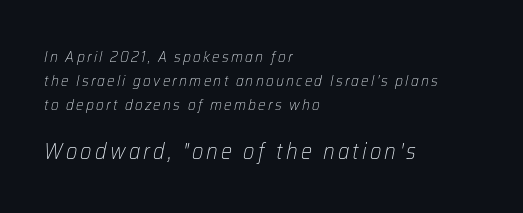
Q: Is the text bold? A: No.
Q: Is the text italic (slanted)? A: Yes, it leans right by about 12 degrees.
Q: Is the text underlined? A: No.
Q: How is the paragraph aligned? A: Left-aligned.
Q: Is the spacing between lines tight, normal or loose? A: Normal.
Q: Which block of text is set in a larger size, the first (top) or the second (bottom)? A: The second (bottom) one.
